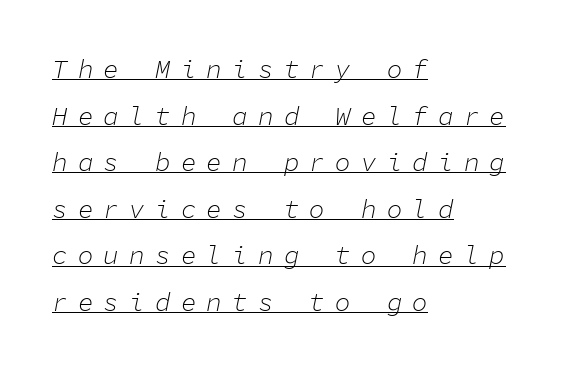
Looking at the ascenders, they clearly lean. Leftover space on each line is placed entirely after the last word. Bold? No — there's no thickening of the strokes. The horizontal fit of the characters is loose and conspicuously gappy. Somebody hit Ctrl+U on this one — the words are underlined.
